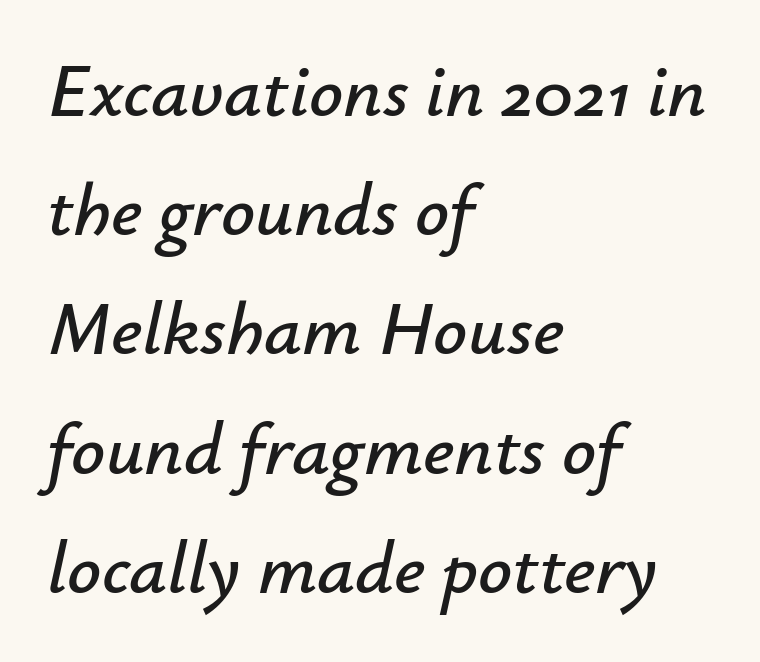
{"italic": "yes", "lean": "right", "slant_degrees": 12, "width": "normal", "stroke_contrast": "low", "x_height": "small", "monospaced": "no", "underline": "no", "align": "left", "line_spacing": "normal", "line_spacing_ratio": 1.59, "letter_spacing": "normal", "letter_spacing_em": 0.0, "glyph_px": 75}
